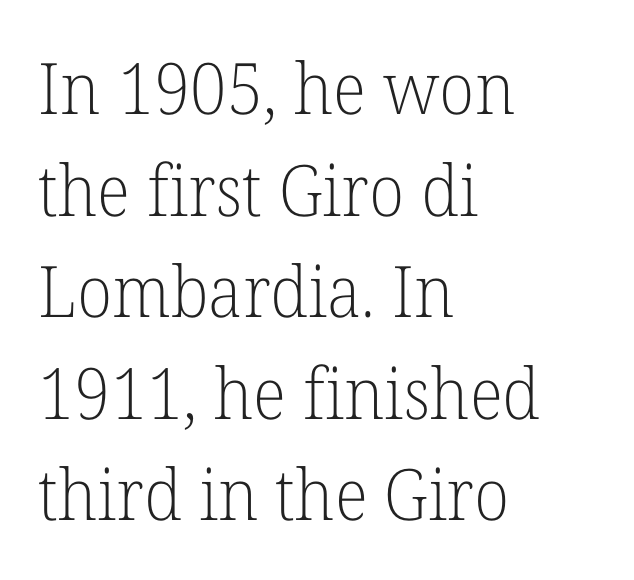
The image shows 71 px light serif type, upright; set left-aligned, normal line spacing (1.43x), normal letter spacing, not underlined; low stroke contrast and a medium x-height.
